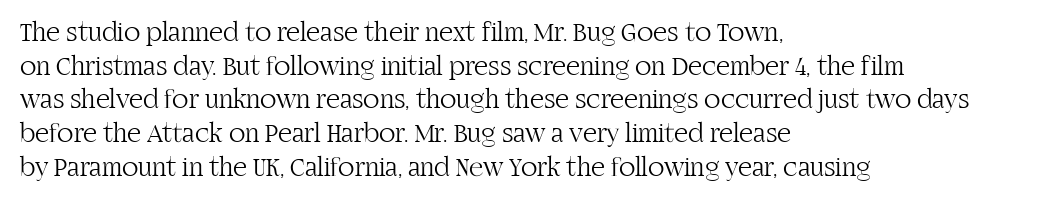
The image shows 27 px text type, upright; set left-aligned, normal line spacing (1.25x), normal letter spacing, not underlined.
